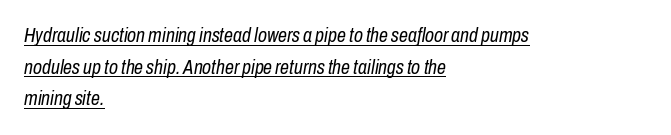
{"italic": "yes", "lean": "right", "slant_degrees": 10, "bold": "no", "underline": "yes", "align": "left", "line_spacing": "normal", "line_spacing_ratio": 1.58, "letter_spacing": "normal", "letter_spacing_em": 0.0, "glyph_px": 20}
